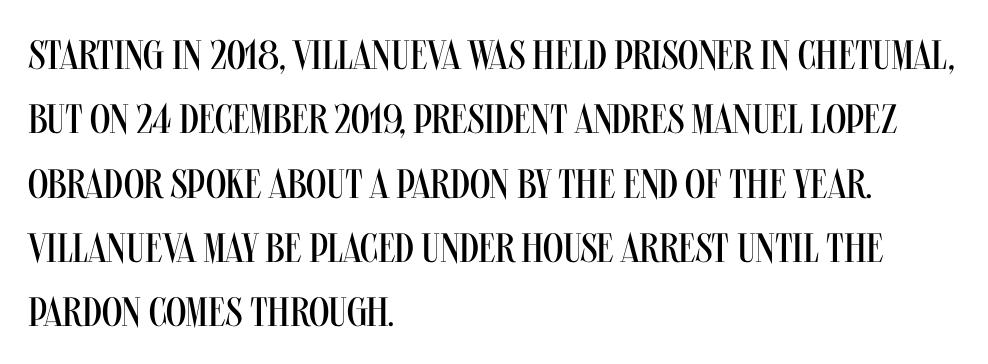
No feet cap the strokes, marking this as sans-serif type. The letterforms sit at book weight or below. Nothing unusual about the tracking: characters are spaced as the font intends. How would I describe the line gaps? Plain and ordinary. Underlining? Definitely not there.
